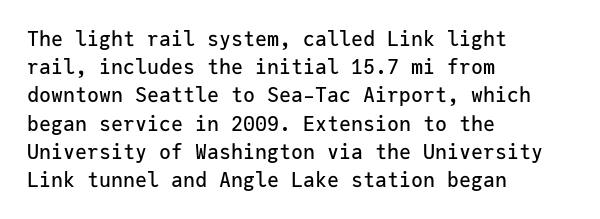
Q: Is the text italic (slanted)? A: No, it is upright.
Q: Is the text underlined? A: No.
Q: How is the paragraph aligned? A: Left-aligned.
Q: Is the spacing between letters normal or unusually wide? A: Normal.
Q: Is the spacing between lines tight, normal or loose? A: Normal.
